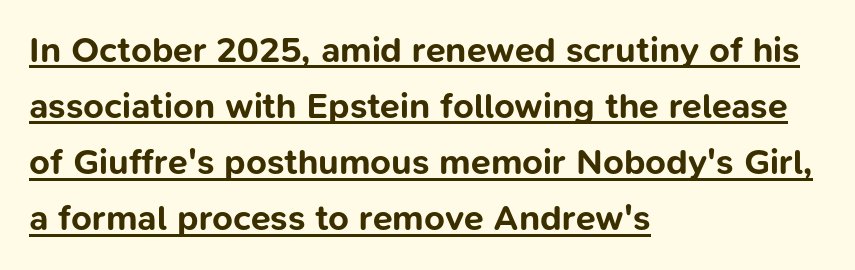
Q: Is the text bold? A: Yes.
Q: Is the text italic (slanted)? A: No, it is upright.
Q: Is the typeface a serif or a sans-serif typeface? A: Sans-serif.
Q: Is the text underlined? A: Yes.
Q: How is the paragraph aligned? A: Left-aligned.
Q: Is the spacing between letters normal or unusually wide? A: Normal.
Q: Is the spacing between lines tight, normal or loose? A: Normal.
Q: Width (condensed, normal, or wide)? A: Normal.
Q: Stroke contrast? A: Low.
Q: x-height? A: Medium.
Q: Monospaced? A: No.
